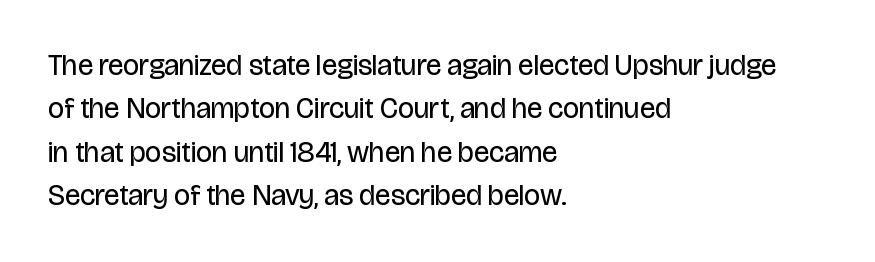
{"serif": "no", "italic": "no", "bold": "no", "weight": "regular", "width": "condensed", "stroke_contrast": "low", "x_height": "large", "monospaced": "no", "underline": "no", "align": "left", "line_spacing": "normal", "line_spacing_ratio": 1.5, "letter_spacing": "normal", "letter_spacing_em": 0.0, "glyph_px": 29}
